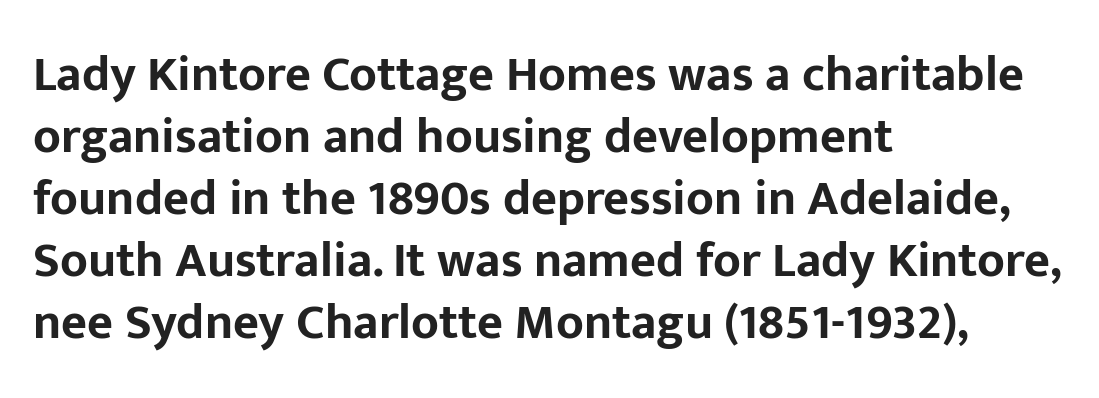
The image shows 50 px bold sans-serif type, upright; set left-aligned, line spacing 1.24x, normal letter spacing, not underlined; low stroke contrast and a medium x-height.
